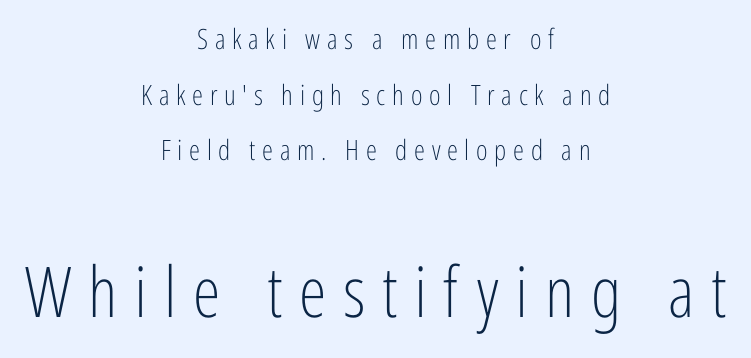
Q: Is the text bold? A: No.
Q: Is the text italic (slanted)? A: No, it is upright.
Q: Is the typeface a serif or a sans-serif typeface? A: Sans-serif.
Q: Is the text underlined? A: No.
Q: How is the paragraph aligned? A: Centered.
Q: Is the spacing between letters normal or unusually wide? A: Unusually wide.
Q: Is the spacing between lines tight, normal or loose? A: Loose.
Q: Which block of text is set in a larger size, the first (top) or the second (bottom)? A: The second (bottom) one.
Q: Width (condensed, normal, or wide)? A: Condensed.
Q: Stroke contrast? A: Low.
Q: x-height? A: Medium.
Q: Monospaced? A: No.
